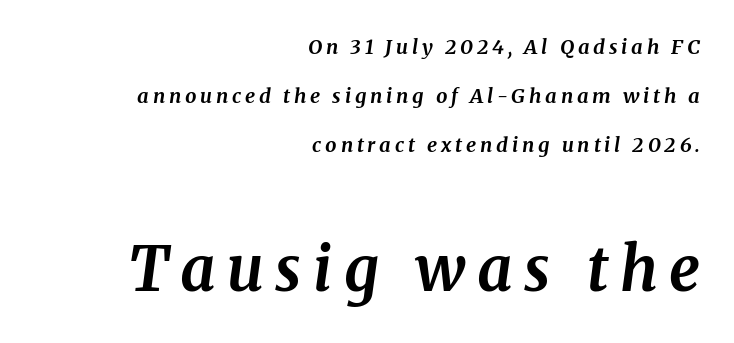
The image shows 61 px bold serif type, italic (leaning right); set right-aligned, loose line spacing (2.46x), not underlined; the second (bottom) block is 3.05x larger; medium stroke contrast and a medium x-height.
